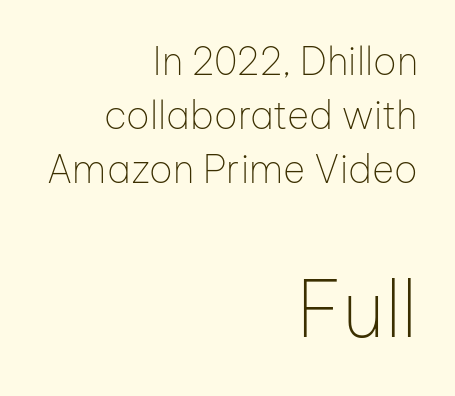
Which chunk is bigger? The second one — the bottom block dwarfs the top. Think of a printed novel: that variable character pitch is what you see here. Anything drawn beneath the words? Only blank space. The glyphs in this specimen are sans serif.
